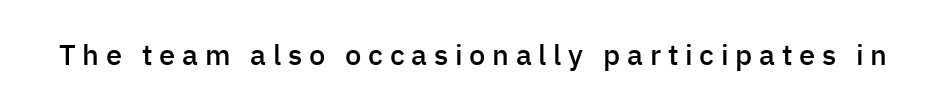
Q: Is the text bold? A: Semi-bold.
Q: Is the text italic (slanted)? A: No, it is upright.
Q: Is the typeface a serif or a sans-serif typeface? A: Sans-serif.
Q: Is the text underlined? A: No.
Q: Is the spacing between letters normal or unusually wide? A: Unusually wide.
Q: Width (condensed, normal, or wide)? A: Normal.
Q: Stroke contrast? A: Low.
Q: x-height? A: Medium.
Q: Monospaced? A: No.
